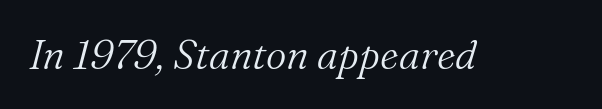
The characters are drawn with everyday or finer stroke widths. Would a proofreader flag this as italicized? Yes. You could call the tracking neutral — neither tight nor loose. The passage shown is typed in a proportional face where columns would drift. Regarding serifs, this sample has them. Underlining? Definitely not there.
